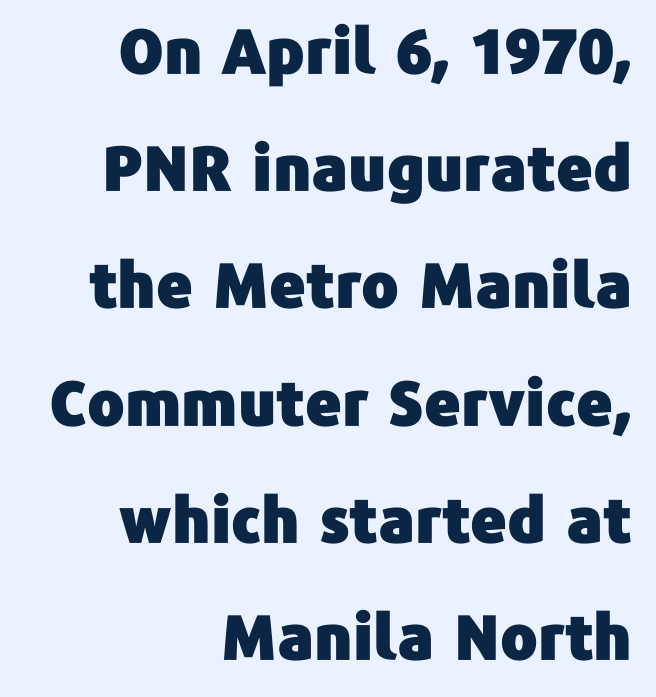
{"serif": "no", "italic": "no", "width": "normal", "stroke_contrast": "low", "x_height": "medium", "monospaced": "no", "underline": "no", "align": "right", "line_spacing_ratio": 1.89, "letter_spacing": "normal", "letter_spacing_em": 0.0, "glyph_px": 62}
